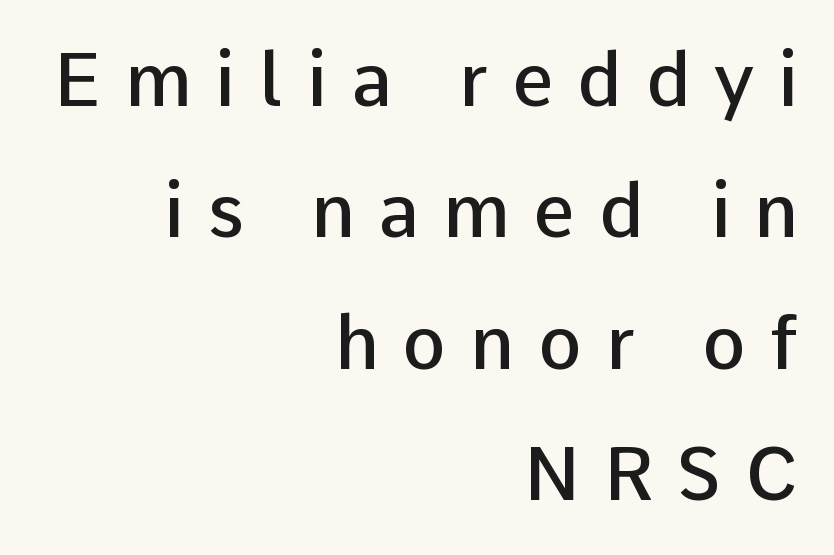
Q: Is the text bold? A: Semi-bold.
Q: Is the text italic (slanted)? A: No, it is upright.
Q: Is the typeface a serif or a sans-serif typeface? A: Sans-serif.
Q: Is the text underlined? A: No.
Q: How is the paragraph aligned? A: Right-aligned.
Q: Is the spacing between letters normal or unusually wide? A: Unusually wide.
Q: Width (condensed, normal, or wide)? A: Normal.
Q: Stroke contrast? A: Low.
Q: x-height? A: Medium.
Q: Monospaced? A: No.
